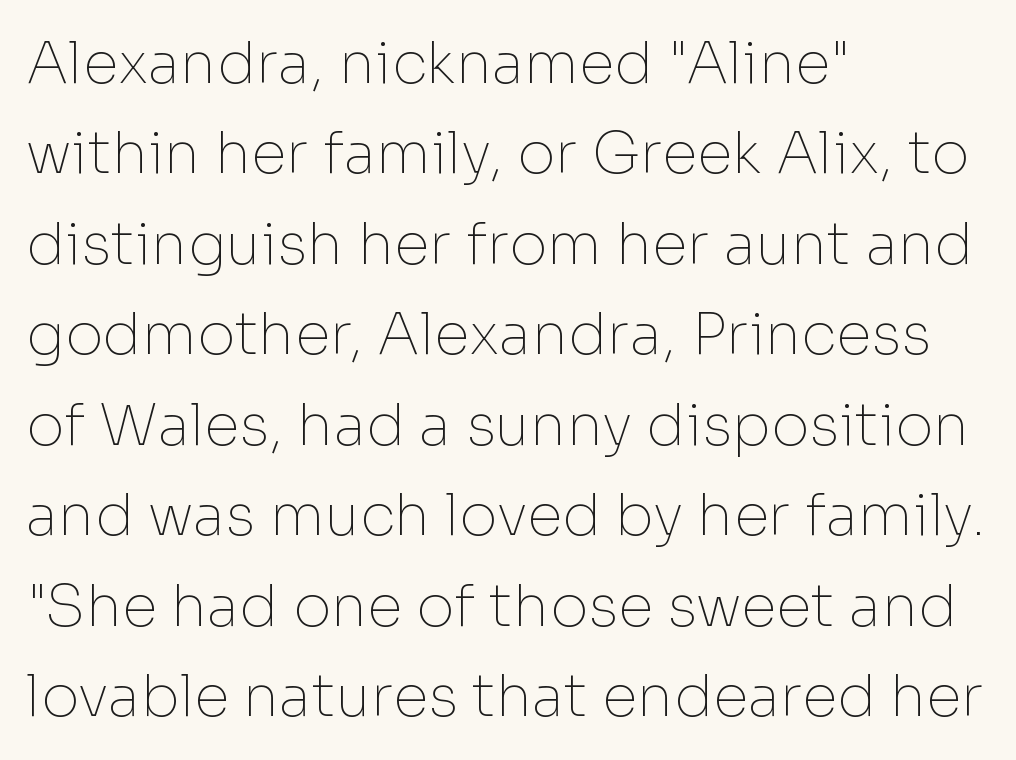
Q: Is the text bold? A: No.
Q: Is the text italic (slanted)? A: No, it is upright.
Q: Is the typeface a serif or a sans-serif typeface? A: Sans-serif.
Q: Is the text underlined? A: No.
Q: How is the paragraph aligned? A: Left-aligned.
Q: Is the spacing between letters normal or unusually wide? A: Normal.
Q: Is the spacing between lines tight, normal or loose? A: Normal.
Q: Width (condensed, normal, or wide)? A: Normal.
Q: Stroke contrast? A: Low.
Q: x-height? A: Medium.
Q: Monospaced? A: No.
